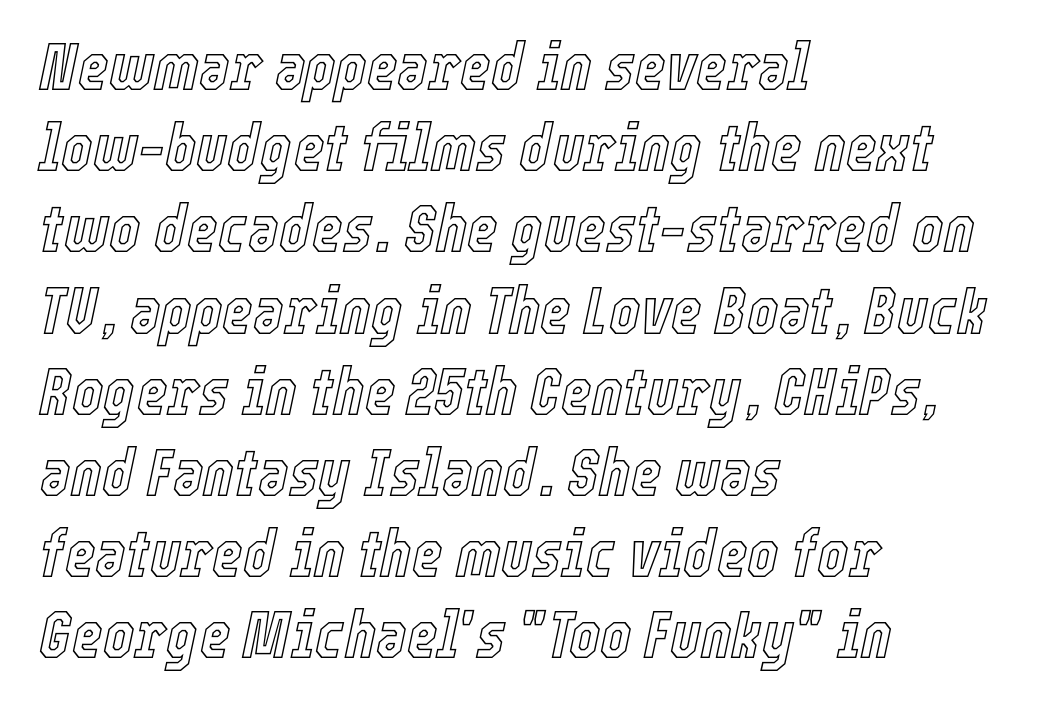
The image shows 66 px condensed type, italic (leaning right); set left-aligned, line spacing 1.23x, normal letter spacing, not underlined; a medium x-height.
